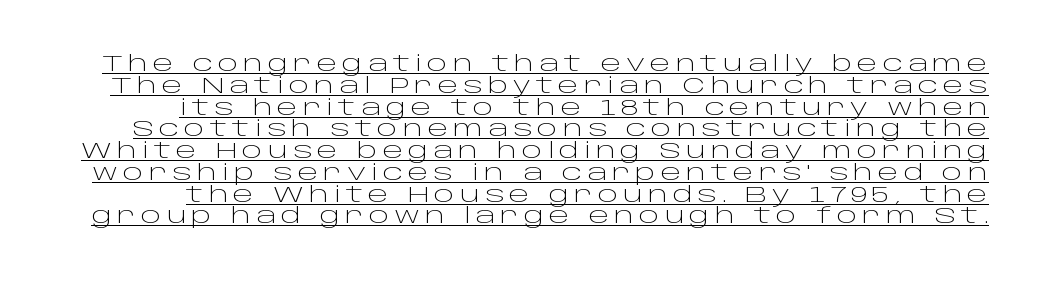
Q: Is the text bold? A: No.
Q: Is the text italic (slanted)? A: No, it is upright.
Q: Is the text underlined? A: Yes.
Q: Is the spacing between letters normal or unusually wide? A: Unusually wide.
Q: Is the spacing between lines tight, normal or loose? A: Tight.
